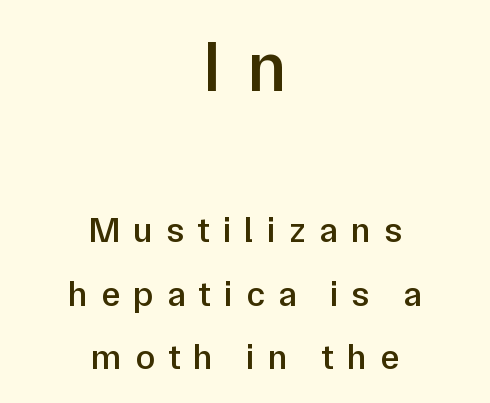
Q: Is the text bold? A: Semi-bold.
Q: Is the text italic (slanted)? A: No, it is upright.
Q: Is the typeface a serif or a sans-serif typeface? A: Sans-serif.
Q: Is the text underlined? A: No.
Q: How is the paragraph aligned? A: Centered.
Q: Is the spacing between letters normal or unusually wide? A: Unusually wide.
Q: Which block of text is set in a larger size, the first (top) or the second (bottom)? A: The first (top) one.
Q: Width (condensed, normal, or wide)? A: Normal.
Q: Stroke contrast? A: Low.
Q: x-height? A: Medium.
Q: Monospaced? A: No.
